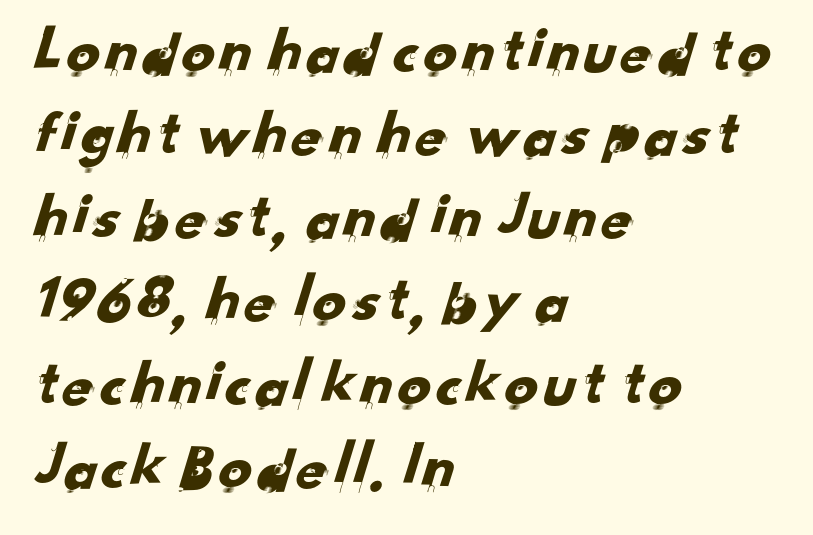
Q: Is the typeface a serif or a sans-serif typeface? A: Sans-serif.
Q: Is the text underlined? A: No.
Q: How is the paragraph aligned? A: Left-aligned.
Q: Is the spacing between letters normal or unusually wide? A: Normal.
Q: Is the spacing between lines tight, normal or loose? A: Normal.
Q: Width (condensed, normal, or wide)? A: Normal.
Q: Stroke contrast? A: Low.
Q: x-height? A: Small.
Q: Monospaced? A: No.
